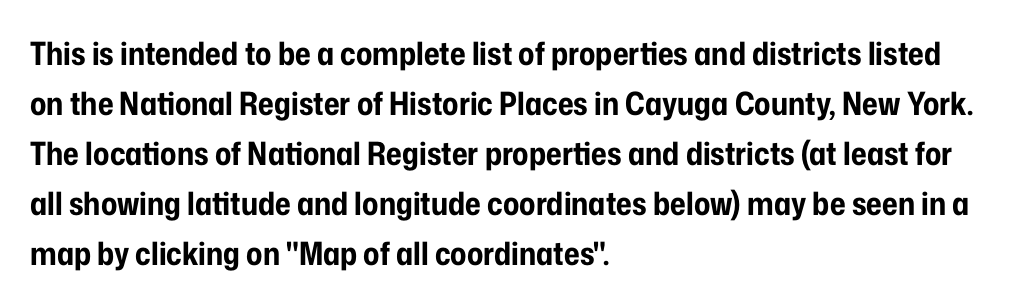
{"serif": "no", "italic": "no", "bold": "yes", "weight": "bold", "width": "condensed", "stroke_contrast": "low", "x_height": "medium", "monospaced": "no", "underline": "no", "align": "left", "line_spacing": "normal", "line_spacing_ratio": 1.56, "letter_spacing": "normal", "letter_spacing_em": 0.0, "glyph_px": 32}
